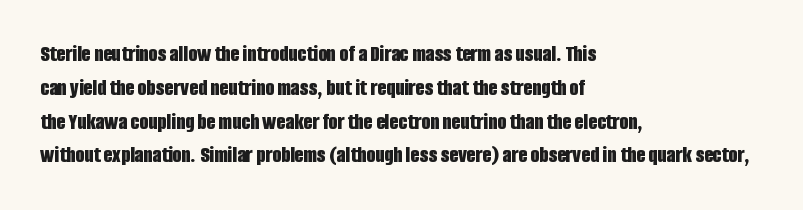
Q: Is the text bold? A: Yes.
Q: Is the text italic (slanted)? A: No, it is upright.
Q: Is the text underlined? A: No.
Q: How is the paragraph aligned? A: Left-aligned.
Q: Is the spacing between letters normal or unusually wide? A: Normal.
Q: Is the spacing between lines tight, normal or loose? A: Normal.
